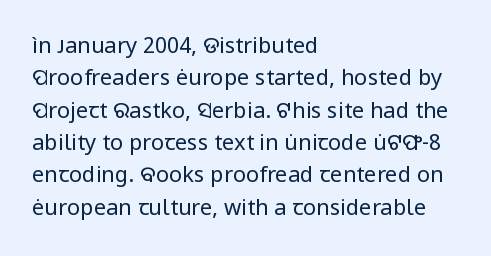
The image shows 22 px text type, upright; set left-aligned, normal line spacing (1.47x), normal letter spacing, not underlined.
